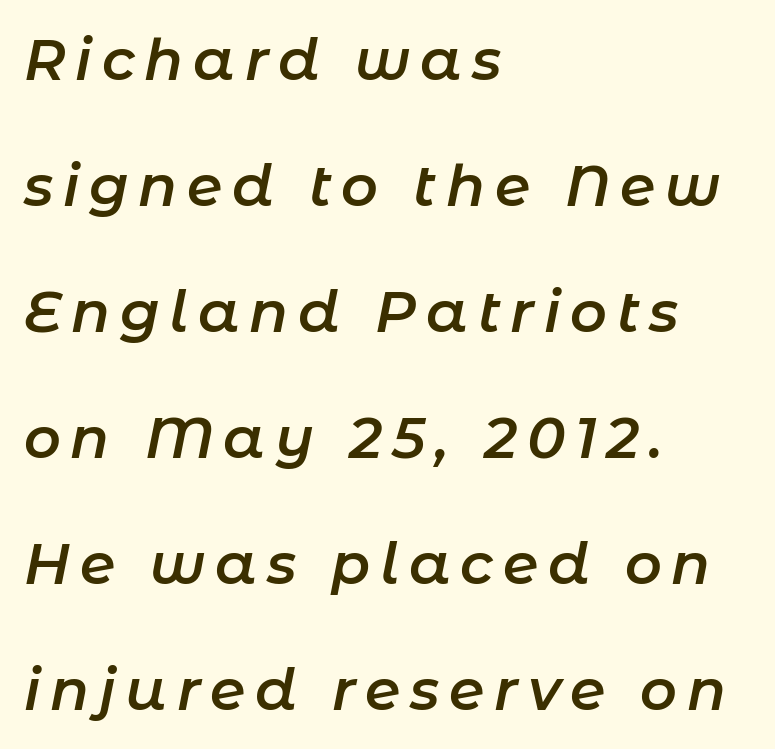
The image shows 57 px semibold type, italic (leaning right); set left-aligned, loose line spacing (2.21x), not underlined; low stroke contrast and a medium x-height.
